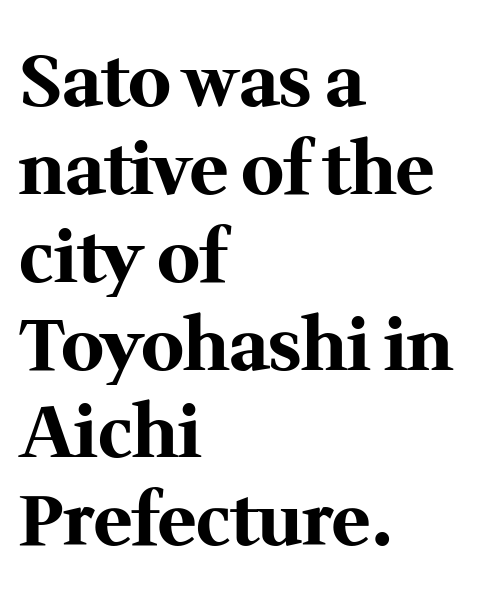
{"serif": "yes", "italic": "no", "bold": "yes", "weight": "bold", "width": "normal", "stroke_contrast": "medium", "x_height": "medium", "monospaced": "no", "underline": "no", "align": "left", "line_spacing_ratio": 1.22, "letter_spacing": "normal", "letter_spacing_em": 0.0, "glyph_px": 72}
